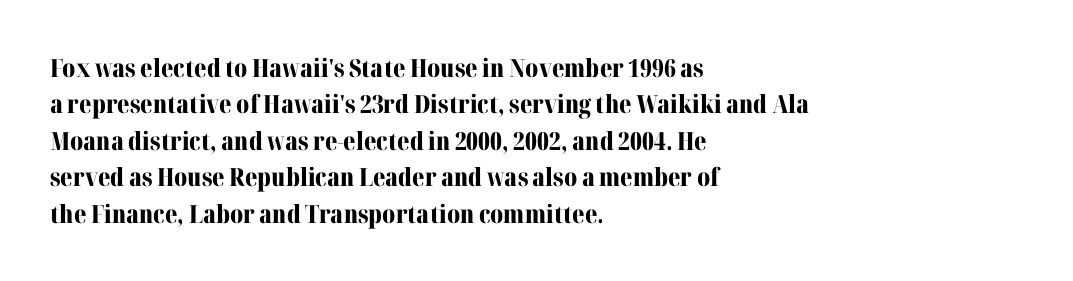
{"italic": "no", "bold": "yes", "underline": "no", "align": "left", "line_spacing": "normal", "line_spacing_ratio": 1.46, "letter_spacing": "normal", "letter_spacing_em": 0.0, "glyph_px": 25}
